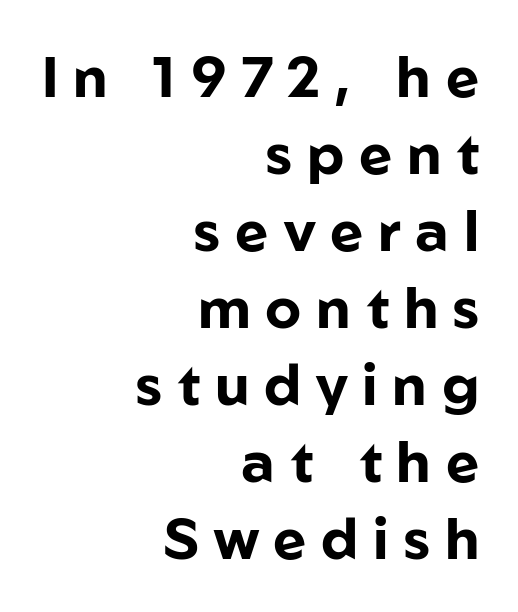
Has an underline been added? It has not. Posture: upright roman. Interline gaps are of average width in this sample. Is the letter spacing exaggerated? Yes — the characters are pushed far apart. You could not count columns in this text — the font is proportionally spaced. As a designer I'd log this as weight 700, bold.
